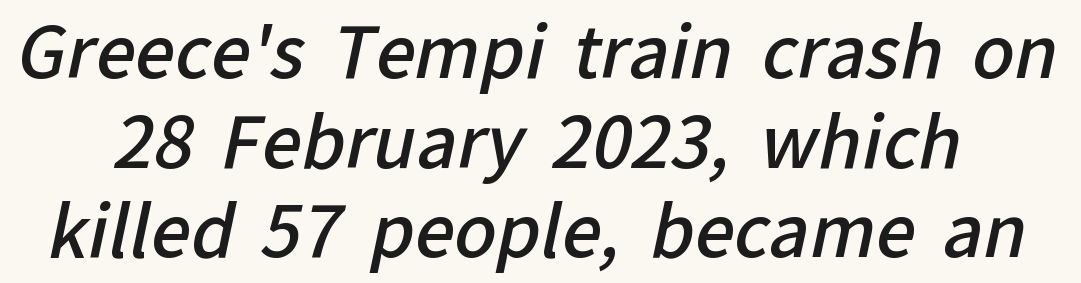
The rendering shows plain stroke endings on the letterforms — a sans-serif design. Compared with an ordinary text face, these strokes are moderately heavier — a semibold. Vertically, the passage feels balanced, rows spaced as you'd expect. Beneath every word, the page is bare. A typesetter would call this proportional, since set widths differ per character. There is no visible air inserted between adjacent glyphs.
